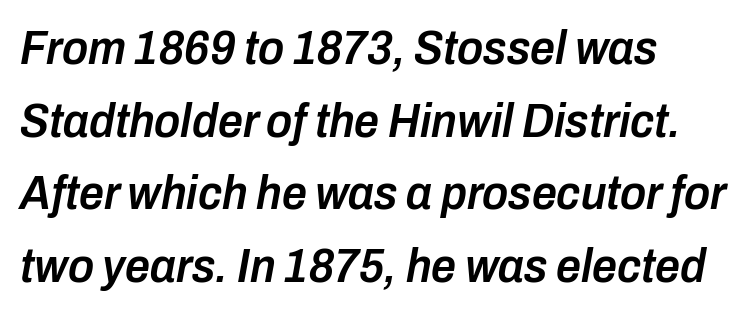
The image shows 49 px semibold, condensed type, italic (leaning right); set normal line spacing (1.48x), normal letter spacing, not underlined; low stroke contrast and a medium x-height.
